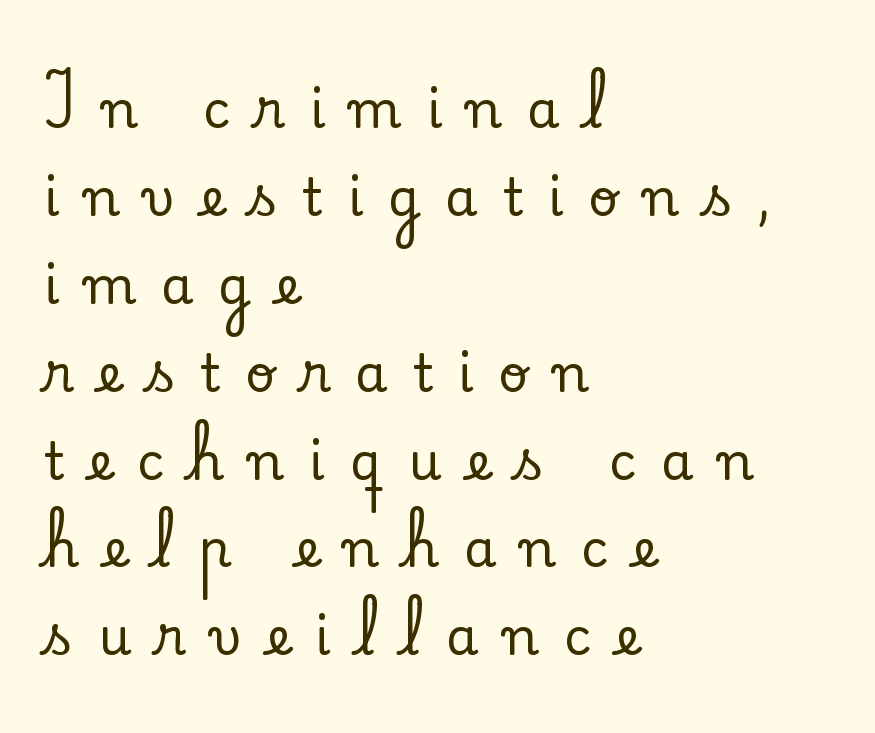
If you drew a line through each stem, it would be perfectly vertical. All the whitespace from short lines collects on the right. In terms of leading, this rendering sits right in the middle. Does extra space separate the letters? Yes, quite a lot of it. Check where the strokes stop: tiny serifs finish them off. Each letter keeps its own natural width here, so spacing adapts to shape.
